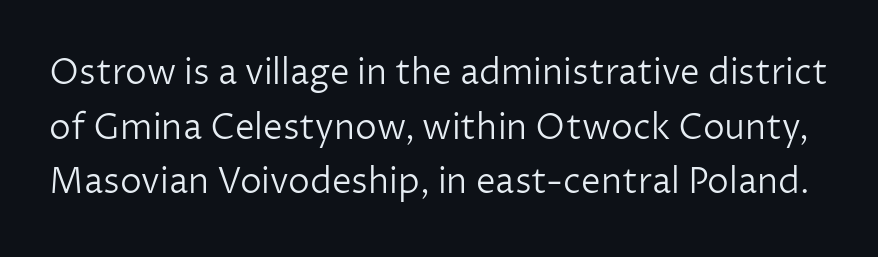
Only glyphs here, with clear space below each row. Proportional: the letters do not fall into vertical columns. This sample uses a sans-serif face. Whoever set this chose a conventional vertical rhythm. Style check: upright. Weight: regular or lighter.
